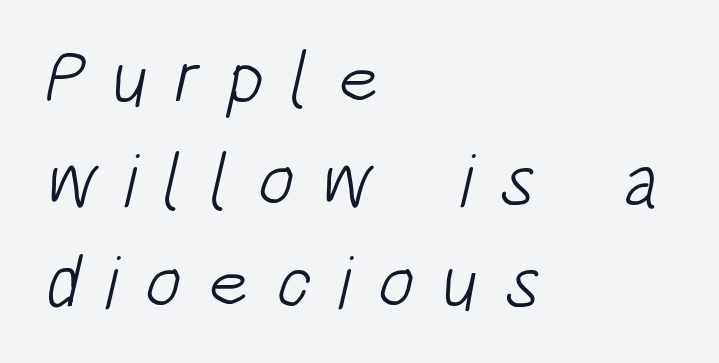
The image shows 75 px light, condensed sans-serif type; set left-aligned, normal line spacing (1.36x), unusually wide letter spacing (+0.36 em), not underlined; low stroke contrast and a large x-height.
